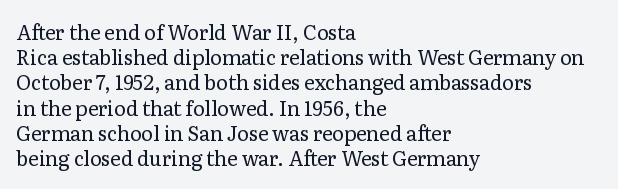
How would I describe the line gaps? Plain and ordinary. Stem width sits at or under what a default text font uses. Posture: straight, roman, zero tilt. Underlining? Definitely not there. How are the letters spaced? Ordinarily, with no added tracking. Alignment: flush left.
